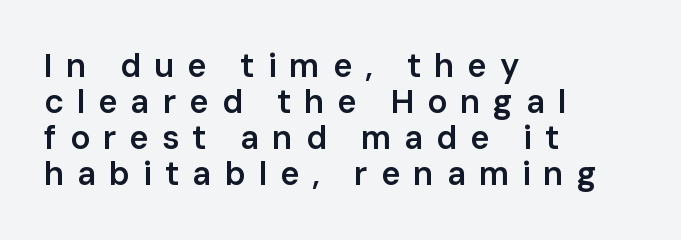
The image shows 33 px semibold sans-serif type, upright; set left-aligned, tight line spacing (1.09x), unusually wide letter spacing (+0.39 em), not underlined; low stroke contrast and a medium x-height.
